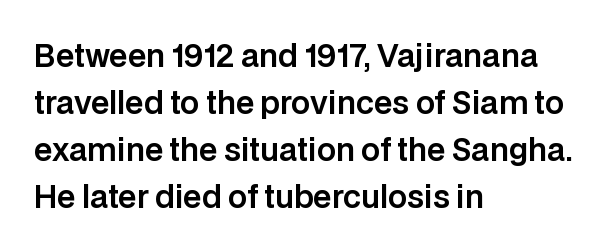
The image shows 30 px sans-serif type, upright; set left-aligned, normal line spacing (1.57x), normal letter spacing, not underlined; low stroke contrast and a large x-height.
